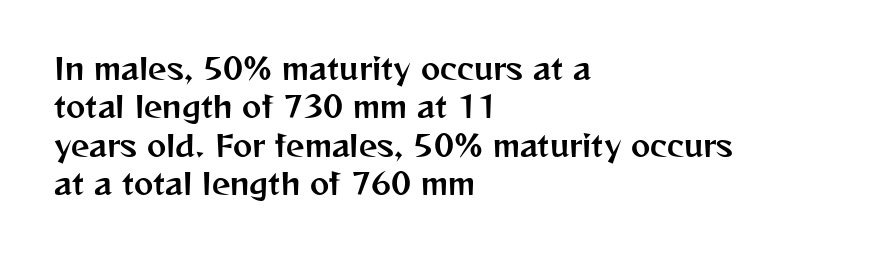
Check where the strokes stop: nothing finishes them off — pure sans. The space beneath each line is pristine and unruled. Tracking value appears to be zero — textbook default spacing. Posture: straight, roman, zero tilt. Think of a printed novel: that variable character pitch is what you see here. Line spacing here is normal.
